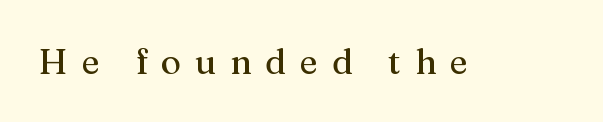
{"serif": "yes", "italic": "no", "width": "normal", "stroke_contrast": "medium", "x_height": "medium", "monospaced": "no", "underline": "no", "letter_spacing": "wide", "letter_spacing_em": 0.39, "glyph_px": 35}
